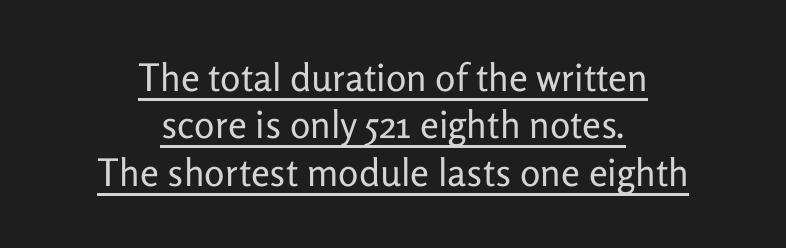
Q: Is the text bold? A: No.
Q: Is the text italic (slanted)? A: No, it is upright.
Q: Is the typeface a serif or a sans-serif typeface? A: Sans-serif.
Q: Is the text underlined? A: Yes.
Q: How is the paragraph aligned? A: Centered.
Q: Is the spacing between letters normal or unusually wide? A: Normal.
Q: Is the spacing between lines tight, normal or loose? A: Normal.
Q: Width (condensed, normal, or wide)? A: Normal.
Q: Stroke contrast? A: Low.
Q: x-height? A: Medium.
Q: Monospaced? A: No.
